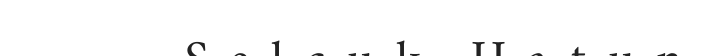
{"serif": "yes", "italic": "no", "width": "wide", "stroke_contrast": "medium", "x_height": "small", "monospaced": "no", "underline": "yes", "letter_spacing": "wide", "letter_spacing_em": 0.34, "glyph_px": 62}
